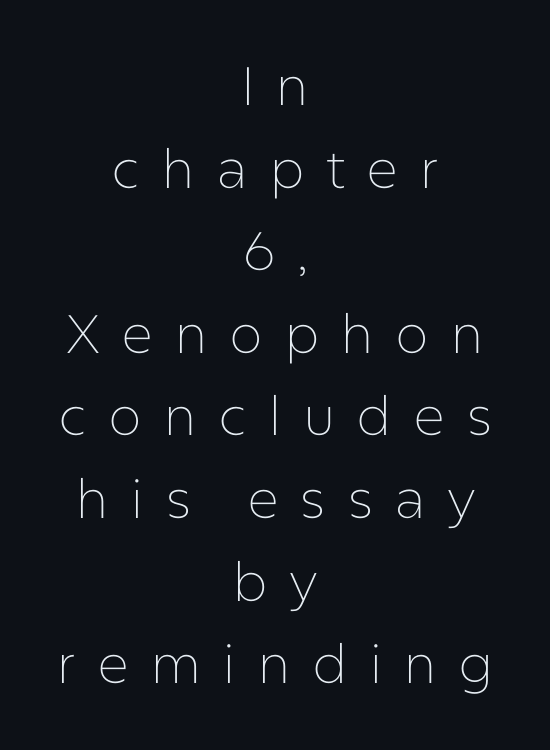
The image shows 54 px thin sans-serif type, upright; set centered, normal line spacing (1.53x), unusually wide letter spacing (+0.39 em), not underlined; low stroke contrast and a medium x-height.
